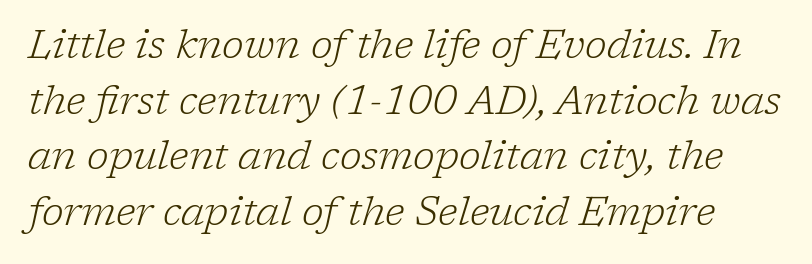
Q: Is the text bold? A: No.
Q: Is the text italic (slanted)? A: Yes, it leans right by about 17 degrees.
Q: Is the typeface a serif or a sans-serif typeface? A: Serif.
Q: Is the text underlined? A: No.
Q: Is the spacing between letters normal or unusually wide? A: Normal.
Q: Is the spacing between lines tight, normal or loose? A: Normal.
Q: Width (condensed, normal, or wide)? A: Normal.
Q: Stroke contrast? A: Low.
Q: x-height? A: Medium.
Q: Monospaced? A: No.
